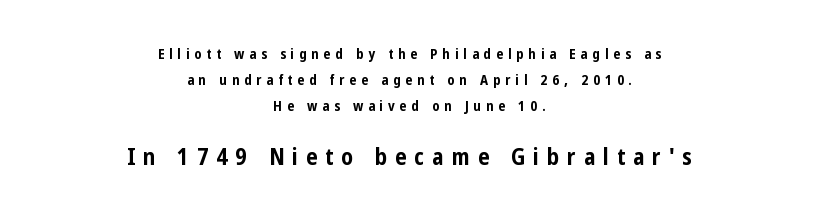
The image shows 23 px bold type, upright; set centered, line spacing 1.85x, unusually wide letter spacing (+0.34 em), not underlined; the second (bottom) block is 1.64x larger.
